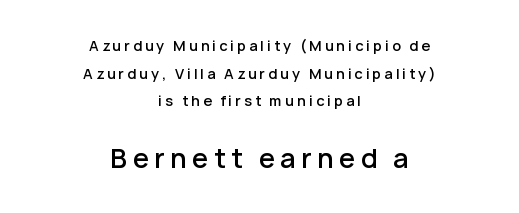
Lines of text with bare space underneath. Every stem runs plumb, perpendicular to the baseline. The sample has been set in demibold, a notch under bold. The tracking jumps out immediately: characters are airy and widely separated.
